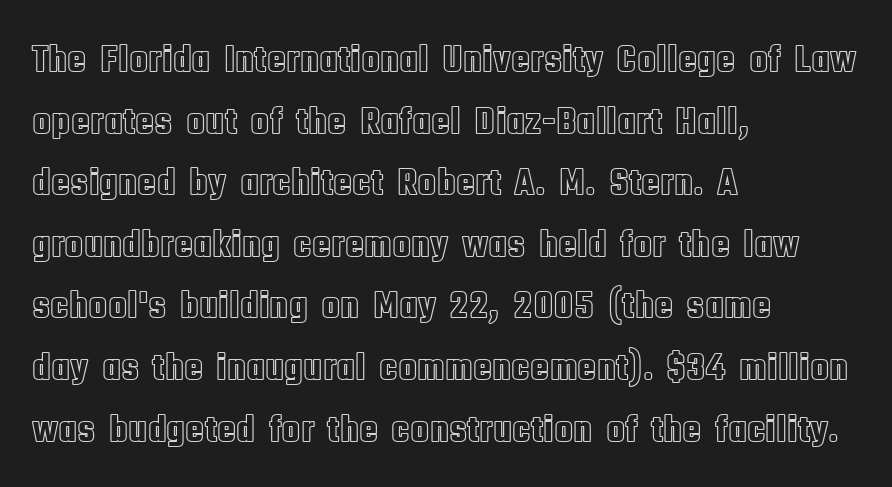
Q: Is the text italic (slanted)? A: No, it is upright.
Q: Is the text underlined? A: No.
Q: How is the paragraph aligned? A: Left-aligned.
Q: Is the spacing between letters normal or unusually wide? A: Normal.
Q: Is the spacing between lines tight, normal or loose? A: Normal.
Q: Width (condensed, normal, or wide)? A: Condensed.
Q: x-height? A: Large.
Q: Monospaced? A: No.
